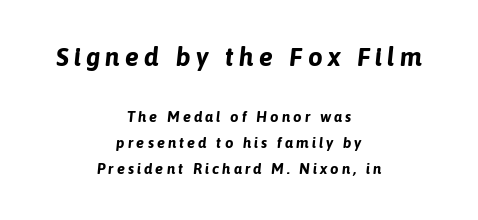
The rendering applies a slant to the glyphs. Does the weight exceed regular? Yes, all the way to bold. If you squint, the top block still reads clearly — it's the larger of the two. Between one letter and the next there's a generous, obvious gap. The passage is arranged like a title page — every line centered.
